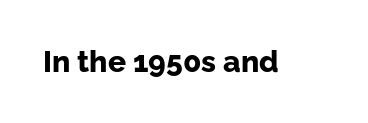
Q: Is the text bold? A: Yes.
Q: Is the text italic (slanted)? A: No, it is upright.
Q: Is the typeface a serif or a sans-serif typeface? A: Sans-serif.
Q: Is the text underlined? A: No.
Q: Is the spacing between letters normal or unusually wide? A: Normal.
Q: Width (condensed, normal, or wide)? A: Normal.
Q: Stroke contrast? A: Low.
Q: x-height? A: Medium.
Q: Monospaced? A: No.
